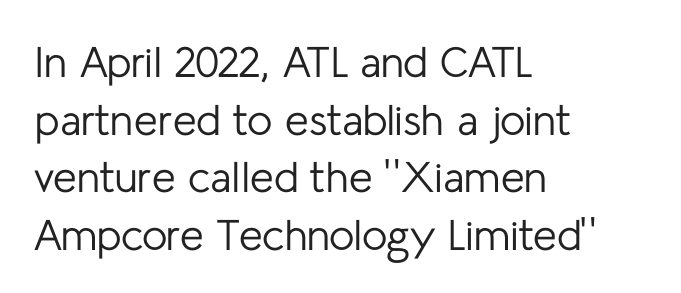
The image shows 43 px regular-weight sans-serif type, upright; set left-aligned, normal line spacing (1.34x), normal letter spacing, not underlined; low stroke contrast and a medium x-height.
